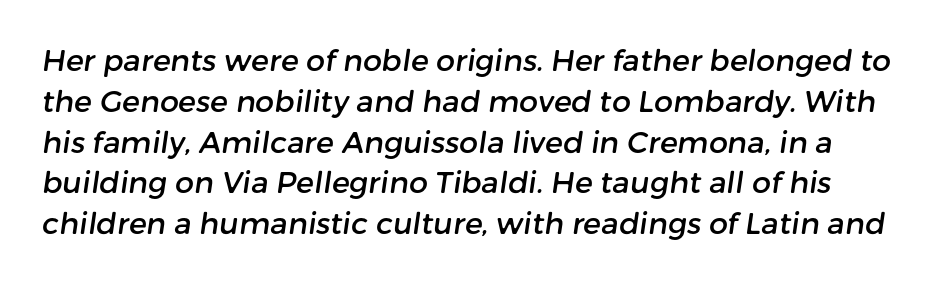
Q: Is the typeface a serif or a sans-serif typeface? A: Sans-serif.
Q: Is the text underlined? A: No.
Q: Is the spacing between letters normal or unusually wide? A: Normal.
Q: Is the spacing between lines tight, normal or loose? A: Normal.
Q: Width (condensed, normal, or wide)? A: Normal.
Q: Stroke contrast? A: Low.
Q: x-height? A: Medium.
Q: Monospaced? A: No.
